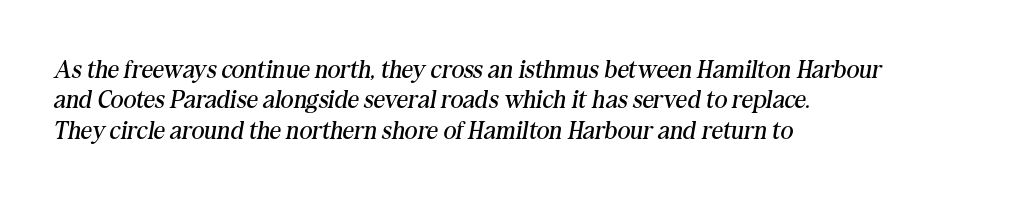
Q: Is the text bold? A: No.
Q: Is the text italic (slanted)? A: Yes, it leans right by about 10 degrees.
Q: Is the text underlined? A: No.
Q: How is the paragraph aligned? A: Left-aligned.
Q: Is the spacing between letters normal or unusually wide? A: Normal.
